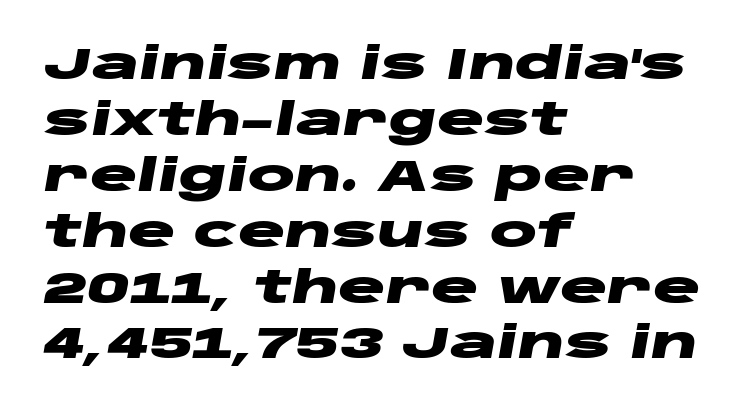
Is the letter spacing exaggerated? No — it looks like the ordinary default. Each line starts at the same left margin while the right side varies. The gap between lines stays unmarked. The passage shown leans; its letterforms are oblique. The lines sit at an ordinary, default distance from one another.
